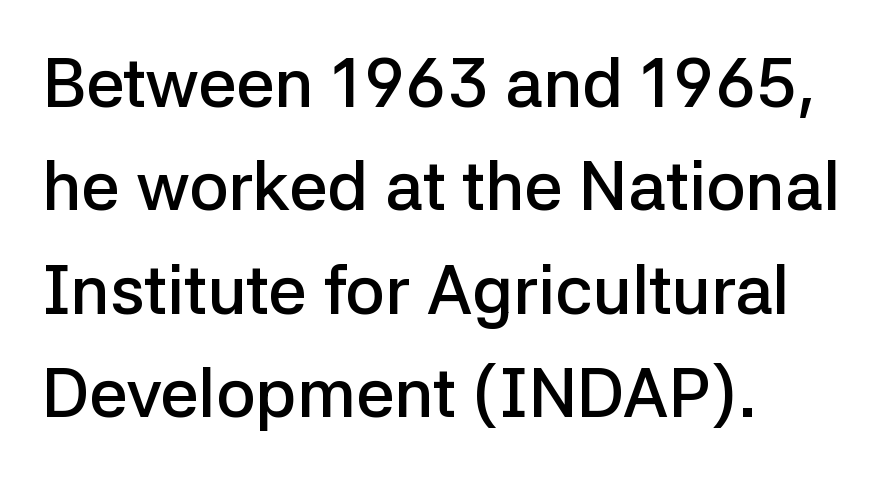
{"serif": "no", "italic": "no", "bold": "semi", "weight": "semibold", "width": "normal", "stroke_contrast": "low", "x_height": "medium", "monospaced": "no", "underline": "no", "align": "left", "line_spacing": "normal", "line_spacing_ratio": 1.52, "letter_spacing": "normal", "letter_spacing_em": 0.0, "glyph_px": 68}
